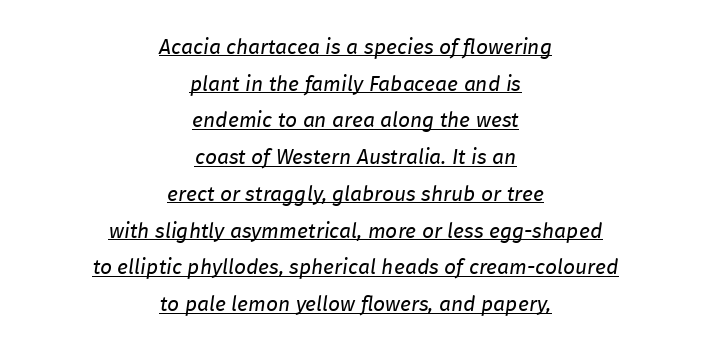
The image shows 21 px text type, italic (leaning right); set centered, line spacing 1.75x, normal letter spacing, underlined.
